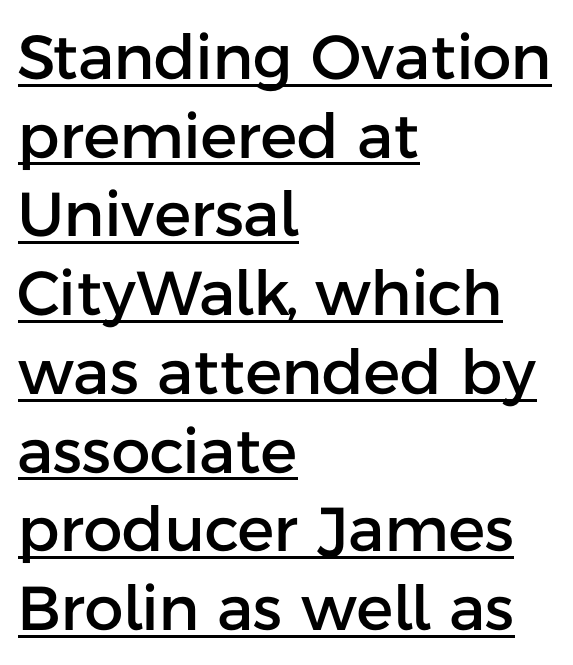
{"serif": "no", "italic": "no", "width": "normal", "stroke_contrast": "low", "x_height": "medium", "monospaced": "no", "underline": "yes", "align": "left", "line_spacing": "normal", "line_spacing_ratio": 1.27, "letter_spacing": "normal", "letter_spacing_em": 0.0, "glyph_px": 62}
